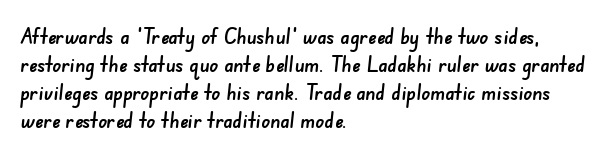
Q: Is the text underlined? A: No.
Q: How is the paragraph aligned? A: Left-aligned.
Q: Is the spacing between letters normal or unusually wide? A: Normal.
Q: Is the spacing between lines tight, normal or loose? A: Normal.
